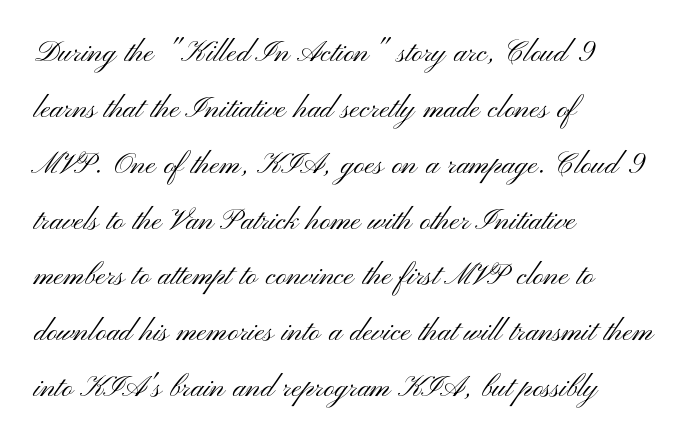
A typesetter would call this zero additional tracking. Examine the stroke ends and you'll find no serifs. Honestly, there is no underline to notice here at all. The passage shown stacks its lines at a standard gap.
